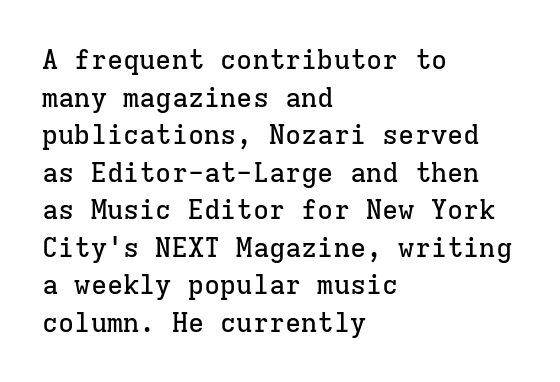
{"italic": "no", "underline": "no", "align": "left", "line_spacing": "normal", "line_spacing_ratio": 1.39, "letter_spacing": "normal", "letter_spacing_em": 0.0, "glyph_px": 27}
